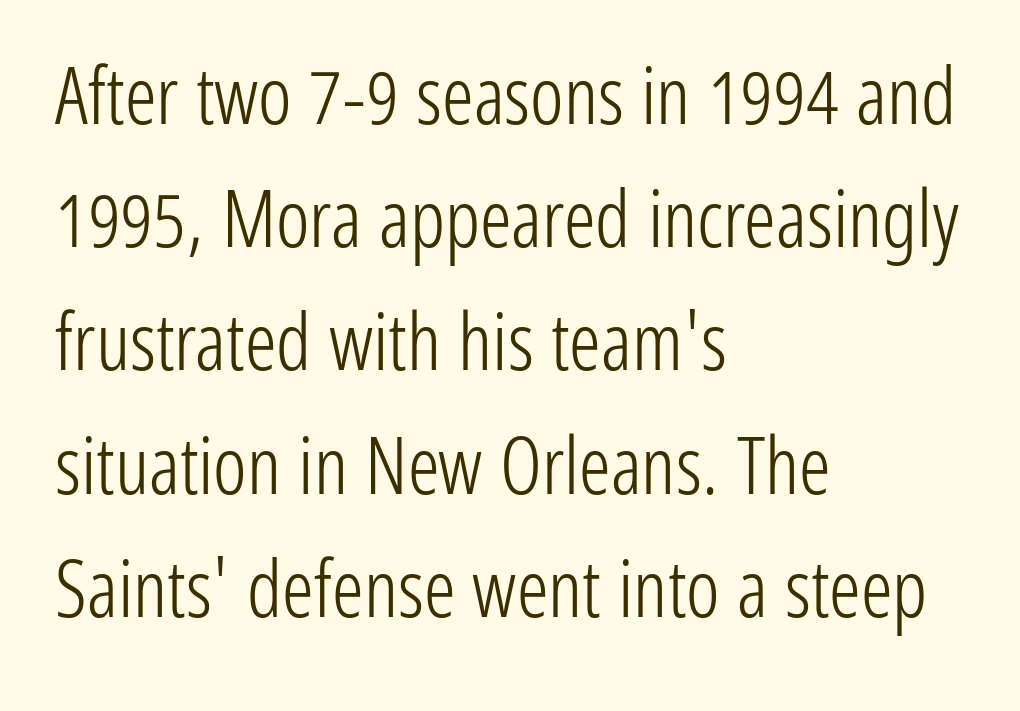
If you measured baseline to baseline, you'd find a middling distance. Characters follow at the spacing the type designer built in. Bold? No — there's no thickening of the strokes. This sample uses a sans-serif face. This sample has the flowing, uneven cadence of proportional lettering. Italic? Not at all — the glyphs are vertical.
